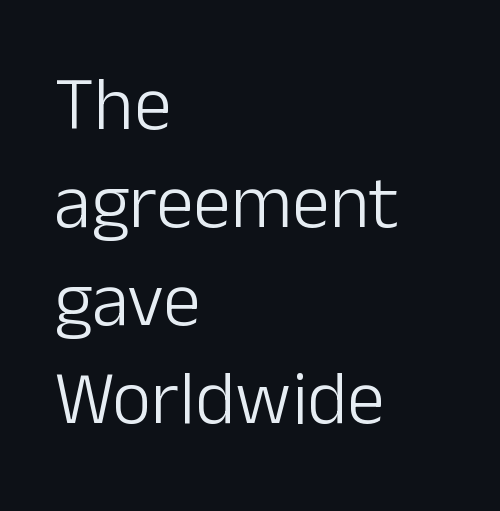
{"serif": "no", "italic": "no", "bold": "no", "weight": "light", "width": "normal", "stroke_contrast": "low", "x_height": "medium", "monospaced": "no", "underline": "no", "align": "left", "line_spacing": "normal", "line_spacing_ratio": 1.29, "letter_spacing": "normal", "letter_spacing_em": 0.0, "glyph_px": 76}
